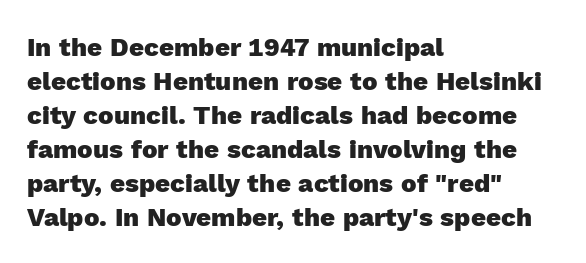
Typeset ragged right — the left edge is the straight one. Words float on clear page, feet unadorned. Vertically, the passage feels balanced, rows spaced as you'd expect. This sample uses plain, unmodified letter spacing. Summary of weight: heavy, a full bold. Characters remain perfectly vertical along every line.
